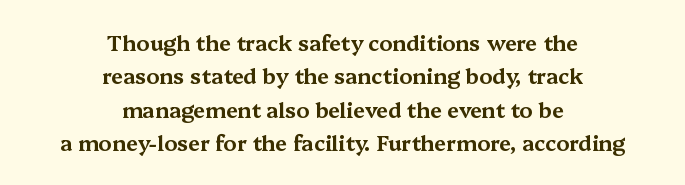
Q: Is the text italic (slanted)? A: No, it is upright.
Q: Is the text underlined? A: No.
Q: How is the paragraph aligned? A: Centered.
Q: Is the spacing between letters normal or unusually wide? A: Normal.
Q: Is the spacing between lines tight, normal or loose? A: Normal.
